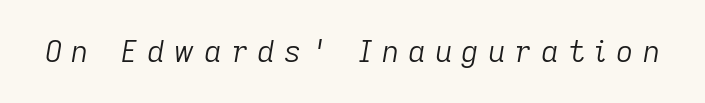
Q: Is the text bold? A: No.
Q: Is the text italic (slanted)? A: Yes, it leans right by about 9 degrees.
Q: Is the text underlined? A: No.
Q: Is the spacing between letters normal or unusually wide? A: Unusually wide.
Q: Width (condensed, normal, or wide)? A: Normal.
Q: Stroke contrast? A: Low.
Q: x-height? A: Medium.
Q: Monospaced? A: No.
